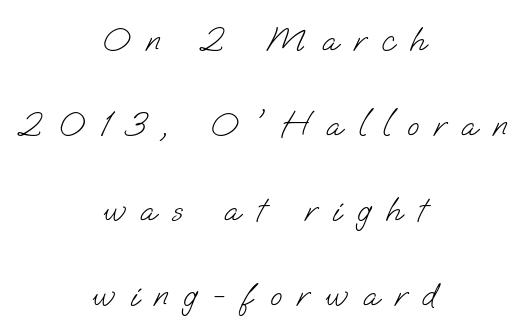
{"serif": "no", "bold": "no", "weight": "light", "width": "normal", "stroke_contrast": "low", "x_height": "small", "monospaced": "no", "underline": "no", "align": "center", "line_spacing": "loose", "line_spacing_ratio": 2.43, "letter_spacing": "wide", "letter_spacing_em": 0.45, "glyph_px": 35}
